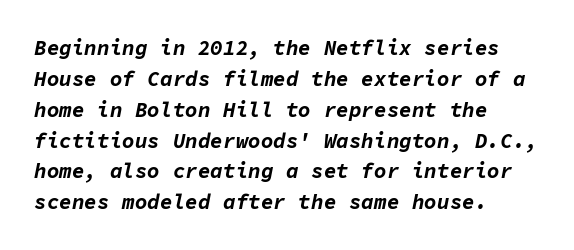
The image shows 21 px bold type, italic (leaning right); set left-aligned, normal line spacing (1.47x), normal letter spacing, not underlined.
